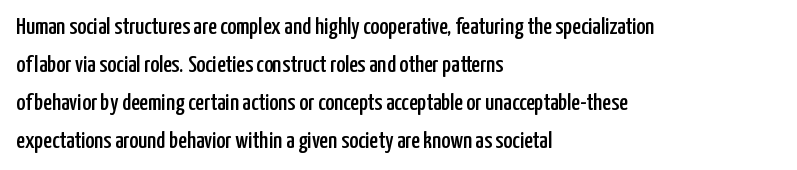
The image shows 24 px text type, upright; set left-aligned, normal line spacing (1.59x), normal letter spacing, not underlined.
